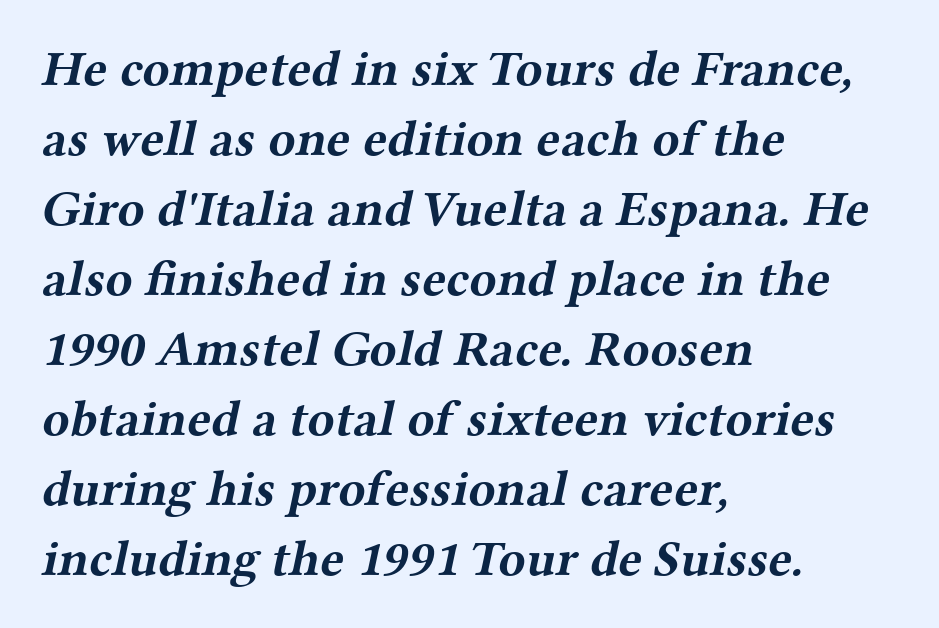
The space directly below the letters is spotless. Baseline-to-baseline distance is the conventional proportion of letter height. A full-strength bold gives these letters their thick strokes. This sample has the flowing, uneven cadence of proportional lettering. No extra tracking has been applied to these lines. Which margin do the lines hug? The left one — the right edge is uneven.
